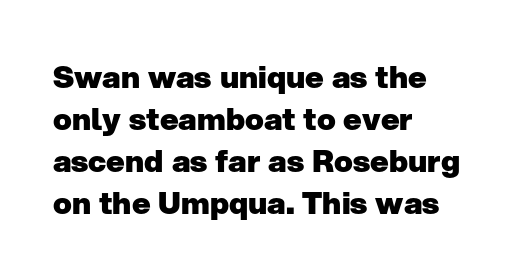
Q: Is the text bold? A: Yes.
Q: Is the text italic (slanted)? A: No, it is upright.
Q: Is the typeface a serif or a sans-serif typeface? A: Sans-serif.
Q: Is the text underlined? A: No.
Q: How is the paragraph aligned? A: Left-aligned.
Q: Is the spacing between letters normal or unusually wide? A: Normal.
Q: Is the spacing between lines tight, normal or loose? A: Normal.
Q: Width (condensed, normal, or wide)? A: Normal.
Q: Stroke contrast? A: Low.
Q: x-height? A: Medium.
Q: Monospaced? A: No.
